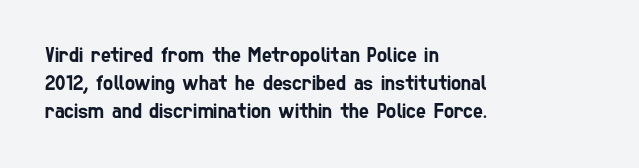
The rag falls on the right side of this text block. The baseline area is clear. Vertically, the passage feels balanced, rows spaced as you'd expect. Short note: letters normally spaced.
